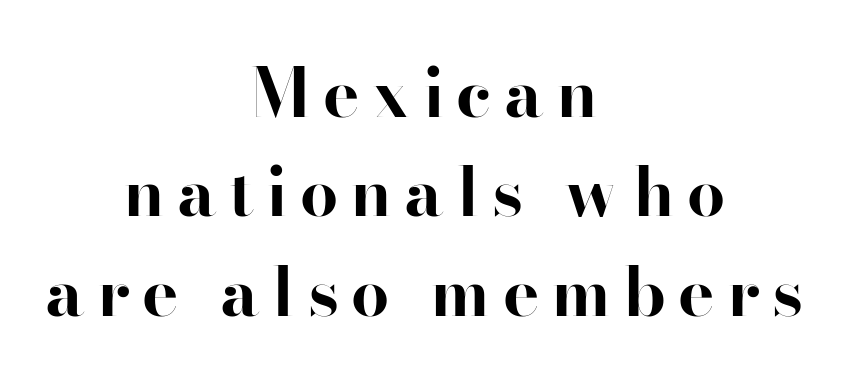
The image shows 68 px bold serif type, upright; set centered, normal line spacing (1.46x), not underlined; high stroke contrast and a small x-height.
